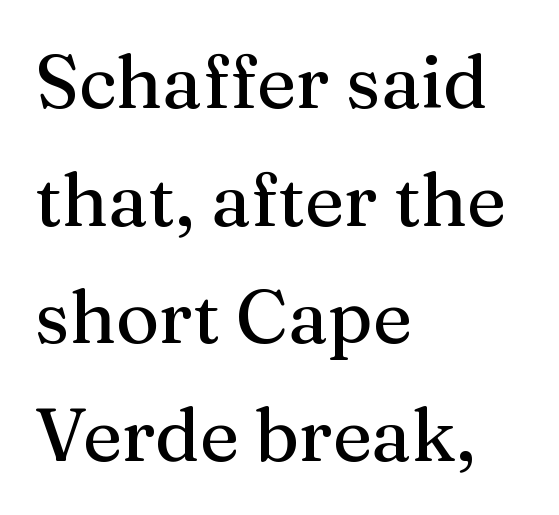
A student would call this left alignment; a typographer would say flush left, rag right. Horizontal bands of white between lines are of average thickness. Proportional: the letters do not fall into vertical columns. How are the letters spaced? Ordinarily, with no added tracking.
